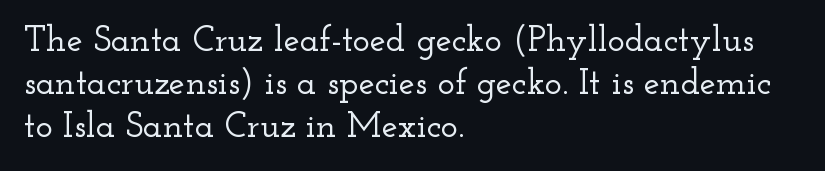
{"serif": "yes", "italic": "no", "width": "wide", "stroke_contrast": "low", "x_height": "small", "monospaced": "no", "underline": "no", "align": "left", "line_spacing_ratio": 1.2, "letter_spacing": "normal", "letter_spacing_em": 0.0, "glyph_px": 36}
